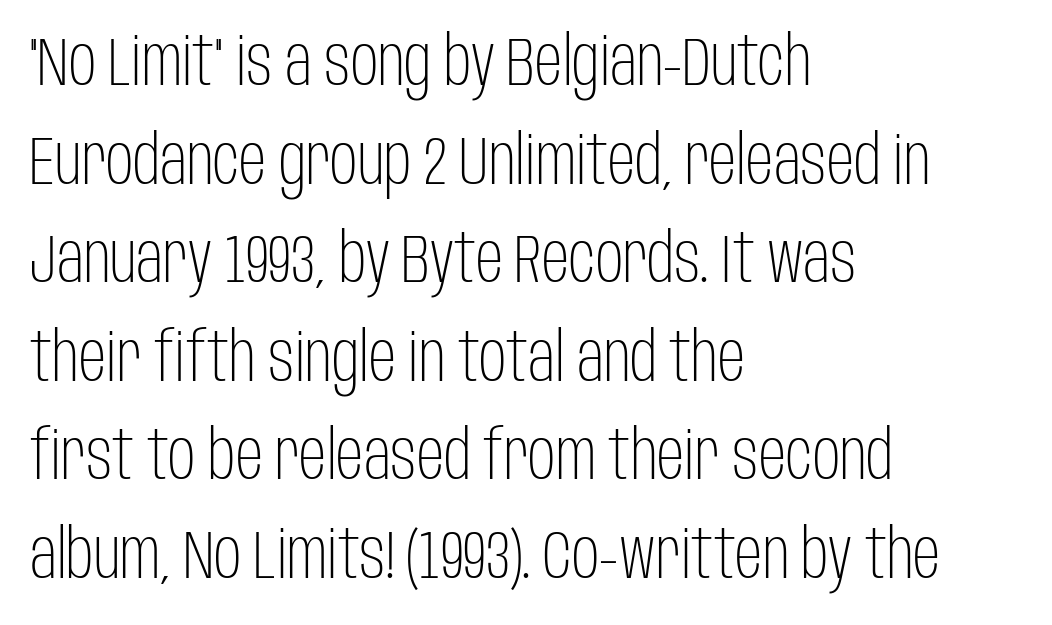
{"serif": "no", "italic": "no", "bold": "no", "weight": "light", "width": "condensed", "stroke_contrast": "low", "x_height": "large", "monospaced": "no", "underline": "no", "align": "left", "line_spacing": "normal", "line_spacing_ratio": 1.45, "letter_spacing": "normal", "letter_spacing_em": 0.0, "glyph_px": 68}
